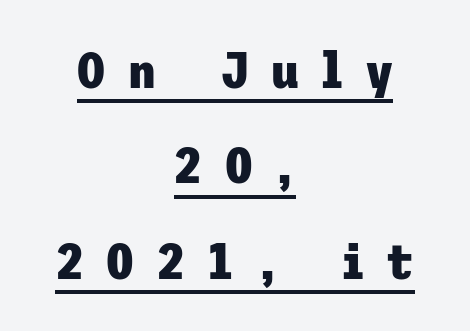
The image shows 51 px heavy sans-serif type, upright; set centered, line spacing 1.87x, unusually wide letter spacing (+0.44 em), underlined; low stroke contrast and a medium x-height.
